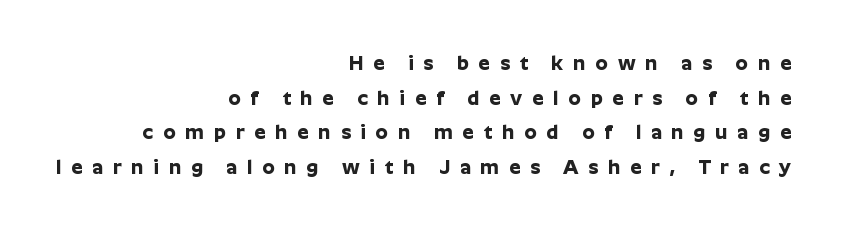
{"italic": "no", "bold": "yes", "underline": "no", "align": "right", "line_spacing_ratio": 1.73, "letter_spacing": "wide", "letter_spacing_em": 0.49, "glyph_px": 20}
